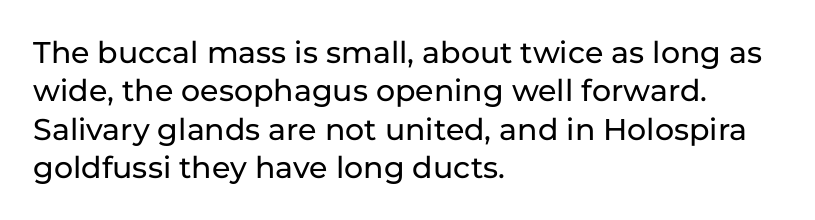
The image shows 30 px sans-serif type, upright; set left-aligned, normal line spacing (1.28x), normal letter spacing, not underlined; low stroke contrast and a medium x-height.
